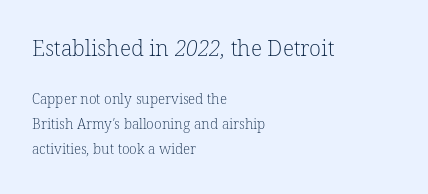
Q: Is the text bold? A: No.
Q: Is the text underlined? A: No.
Q: How is the paragraph aligned? A: Left-aligned.
Q: Is the spacing between letters normal or unusually wide? A: Normal.
Q: Which block of text is set in a larger size, the first (top) or the second (bottom)? A: The first (top) one.
